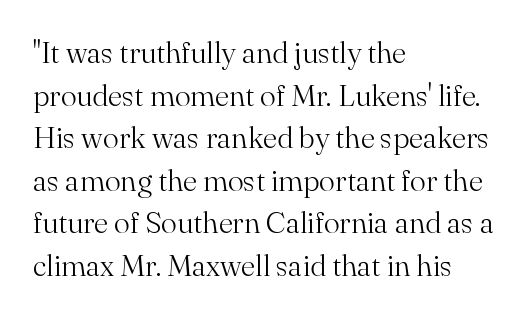
The image shows 30 px light serif type, upright; set left-aligned, normal line spacing (1.42x), normal letter spacing, not underlined; medium stroke contrast and a small x-height.
